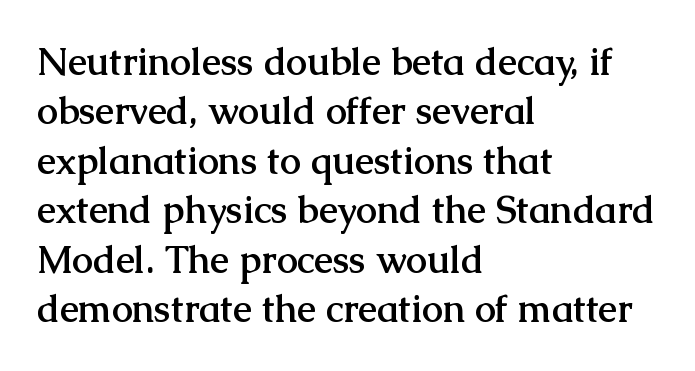
Strokes here are thick enough to call this a true bold. The rows are spaced the way most documents space them. The specimen reads as upright at a glance. Type style note: has serifs. Think of a printed novel: that variable character pitch is what you see here.
